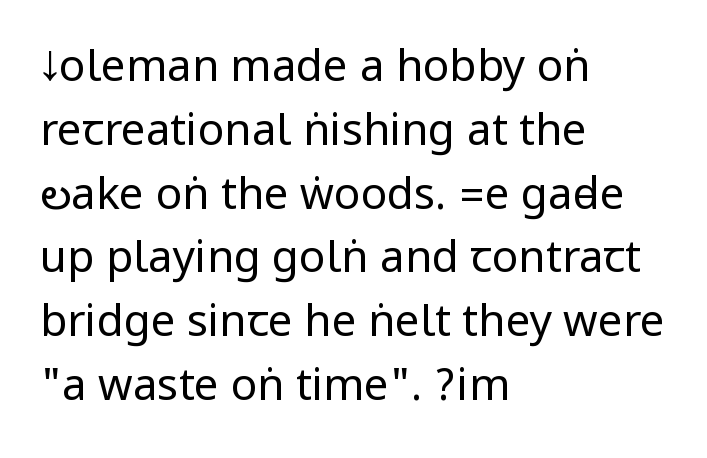
{"serif": "no", "italic": "no", "bold": "no", "weight": "regular", "width": "condensed", "stroke_contrast": "low", "underline": "no", "align": "left", "line_spacing": "normal", "line_spacing_ratio": 1.45, "letter_spacing": "normal", "letter_spacing_em": 0.0, "glyph_px": 44}
